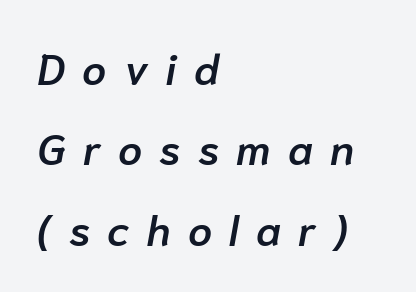
{"italic": "yes", "lean": "right", "slant_degrees": 10, "bold": "semi", "weight": "semibold", "width": "normal", "stroke_contrast": "low", "x_height": "medium", "monospaced": "no", "underline": "no", "align": "left", "line_spacing_ratio": 1.87, "letter_spacing": "wide", "letter_spacing_em": 0.4, "glyph_px": 43}
